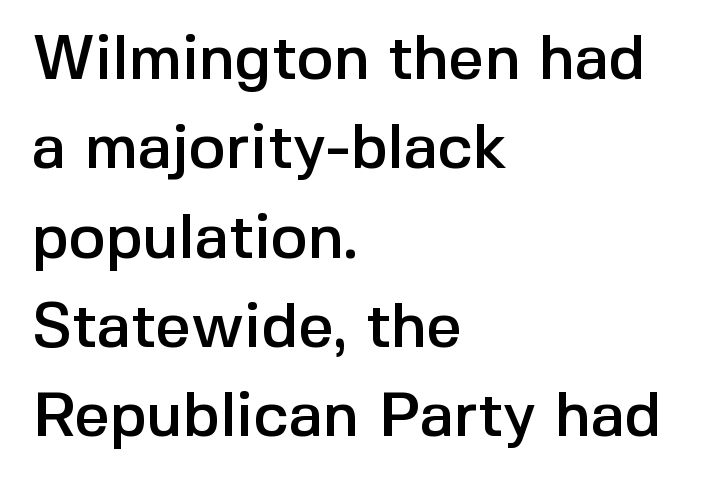
Has an underline been added? It has not. Regarding serifs, this sample does without them. The space between consecutive lines is moderate. The compositor pushed each line to the left boundary. Proportional: the letters do not fall into vertical columns. Observe the ordinary spacing: letters are neighbours, not strangers.
